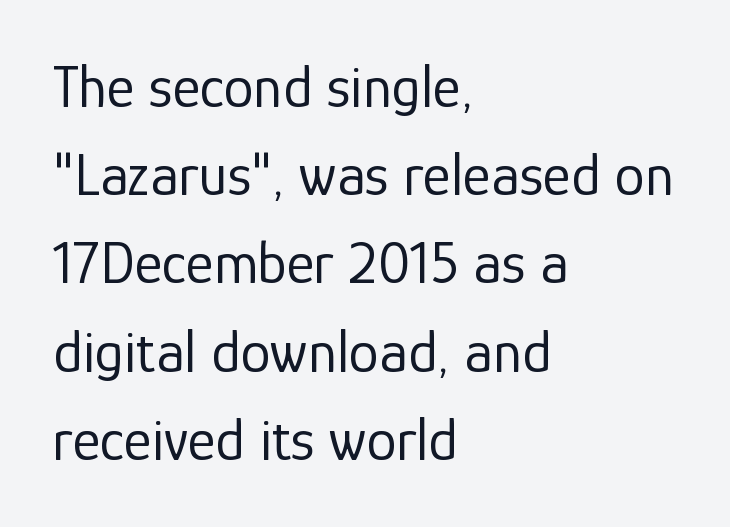
The image shows 60 px regular-weight sans-serif type, upright; set left-aligned, normal line spacing (1.47x), normal letter spacing, not underlined; low stroke contrast and a medium x-height.
